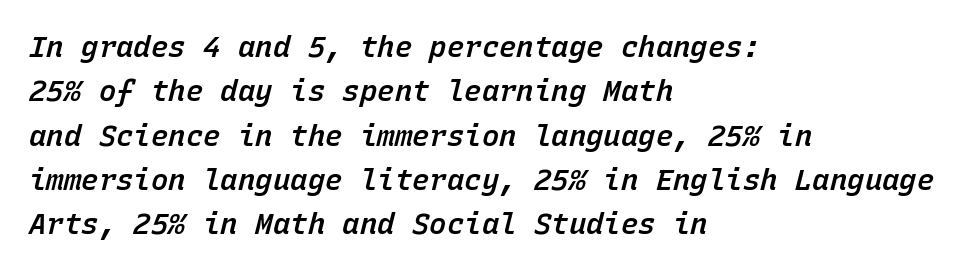
This sample uses an oblique cut, with every glyph tilted off the vertical. The paragraph has a hard left edge and a soft right edge. Every character here occupies the same horizontal width, giving the sample a typewriter-like rhythm. Regular leading.
